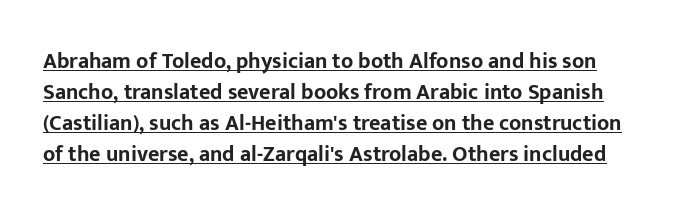
{"italic": "no", "bold": "yes", "underline": "yes", "line_spacing": "normal", "line_spacing_ratio": 1.41, "letter_spacing": "normal", "letter_spacing_em": 0.0, "glyph_px": 22}
